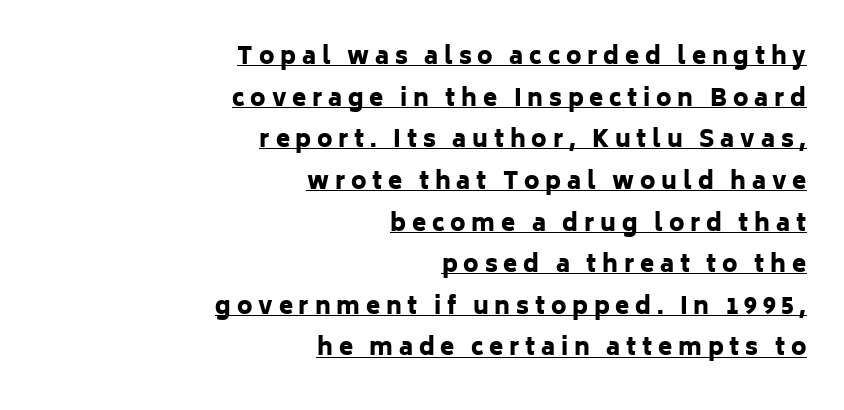
Does extra space separate the letters? Yes, quite a lot of it. The string is rendered with underlining switched on. Italic: no, the glyphs are upright roman. The text block is weighted toward the right margin, trailing off unevenly leftward. Every letter is thick-stroked: bold, no question.
